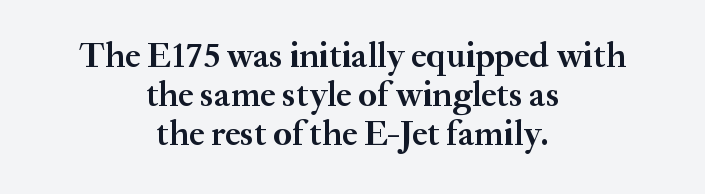
Q: Is the text bold? A: Yes.
Q: Is the text italic (slanted)? A: No, it is upright.
Q: Is the typeface a serif or a sans-serif typeface? A: Serif.
Q: Is the text underlined? A: No.
Q: How is the paragraph aligned? A: Centered.
Q: Is the spacing between letters normal or unusually wide? A: Normal.
Q: Is the spacing between lines tight, normal or loose? A: Tight.
Q: Width (condensed, normal, or wide)? A: Normal.
Q: Stroke contrast? A: Medium.
Q: x-height? A: Small.
Q: Monospaced? A: No.
